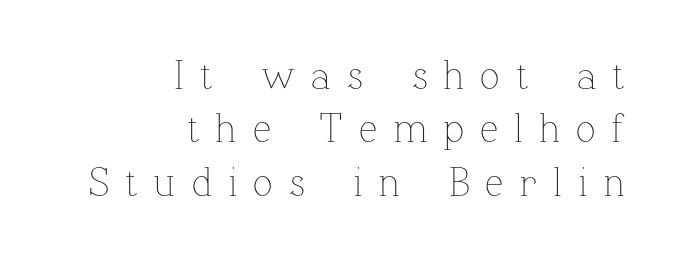
Visually the block forms a straight wall on the right and a jagged coastline on the left. The glyphs are unaccompanied by any horizontal stroke below them. Varying glyph widths throughout — classic text-font behaviour. The typeface has the unassuming heft of standard copy or less. The font's upright variant was chosen for this text.
